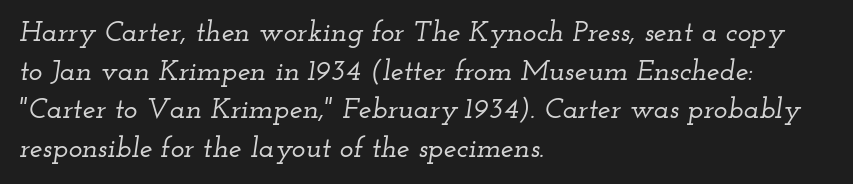
The image shows 29 px wide serif type, italic (leaning right); set left-aligned, normal line spacing (1.33x), normal letter spacing, not underlined; low stroke contrast and a small x-height.
